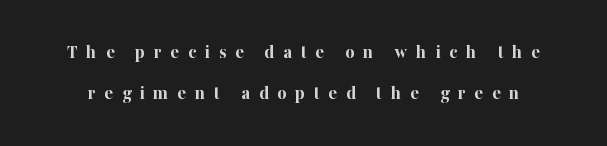
The image shows 20 px bold type, upright; set loose line spacing (2.04x), unusually wide letter spacing (+0.43 em), not underlined.
